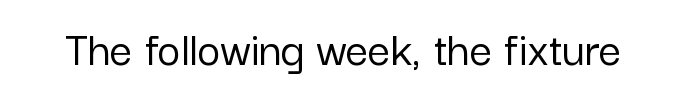
The rendering shows plain stroke endings on the letterforms — a sans-serif design. Clear beneath every line of the passage. Every character sits straight up, as roman type does. Here the designer chose a conventional face with non-uniform glyph widths. This rendering leaves character spacing at its baseline value.
